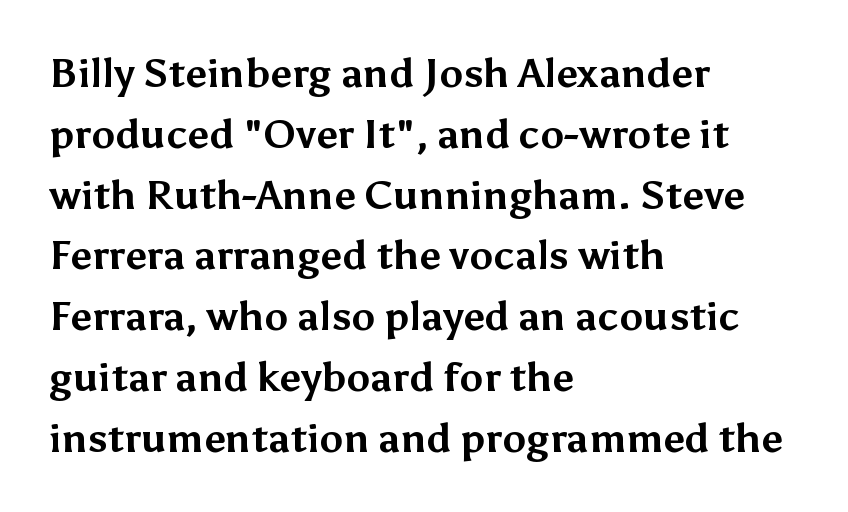
Is the letter spacing exaggerated? No — it looks like the ordinary default. The face used here is proportionally spaced, like ordinary book or web type. Observe the absence of serifs on each vertical stroke in this sample. These lines are set flush left with a ragged right edge.
